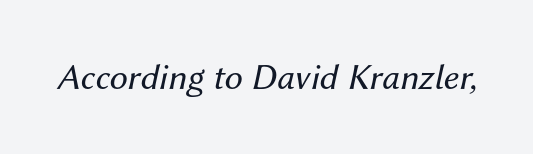
The image shows 37 px regular-weight type, italic (leaning right); set normal letter spacing, not underlined; medium stroke contrast and a medium x-height.
